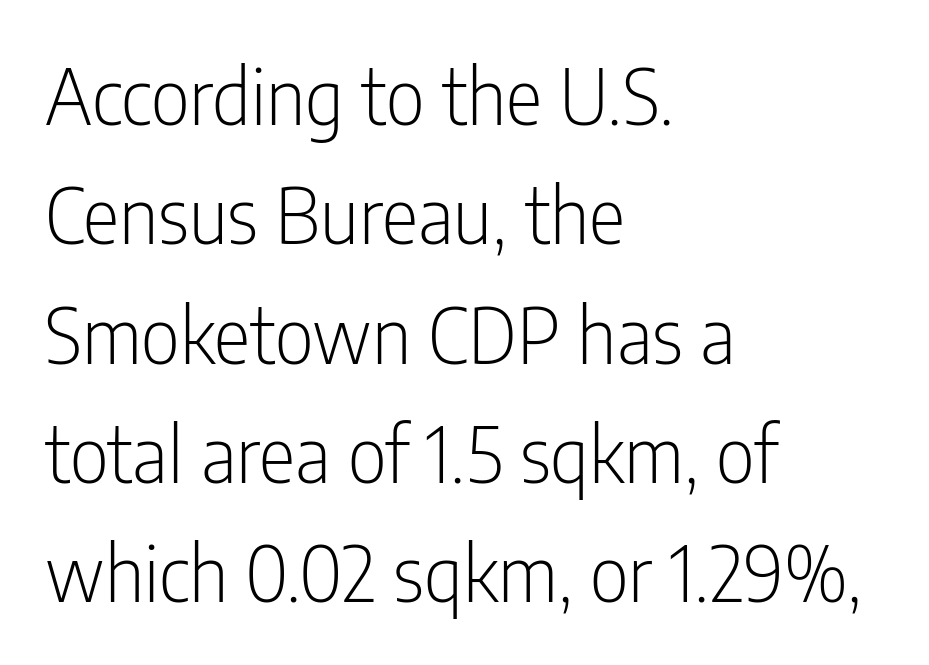
{"serif": "no", "italic": "no", "bold": "no", "weight": "light", "width": "condensed", "stroke_contrast": "low", "x_height": "medium", "monospaced": "no", "underline": "no", "align": "left", "line_spacing": "normal", "line_spacing_ratio": 1.55, "letter_spacing": "normal", "letter_spacing_em": 0.0, "glyph_px": 77}
